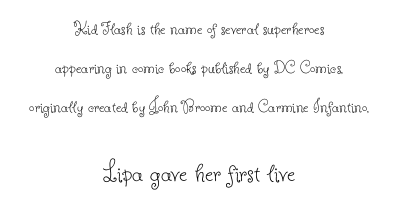
If you squint, the bottom block still reads clearly — it's the larger of the two. In terms of letterform style, serifs are clearly present. One-word summary of the alignment: center. Weight: regular or lighter. This is roman type, the default non-slanted kind.
